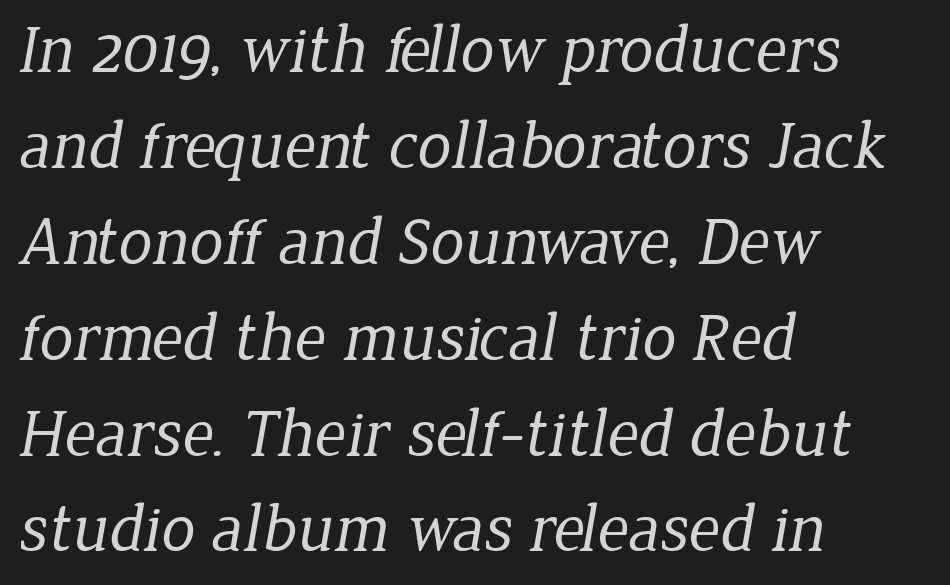
Q: Is the text bold? A: No.
Q: Is the typeface a serif or a sans-serif typeface? A: Serif.
Q: Is the text underlined? A: No.
Q: How is the paragraph aligned? A: Left-aligned.
Q: Is the spacing between letters normal or unusually wide? A: Normal.
Q: Is the spacing between lines tight, normal or loose? A: Normal.
Q: Width (condensed, normal, or wide)? A: Normal.
Q: Stroke contrast? A: Low.
Q: x-height? A: Medium.
Q: Monospaced? A: No.
